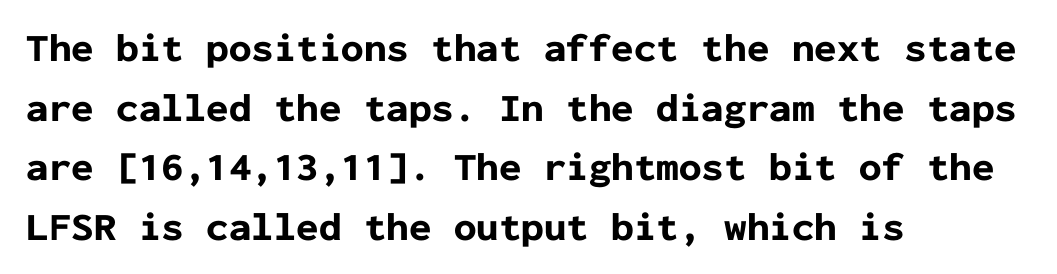
Q: Is the text bold? A: Yes.
Q: Is the text italic (slanted)? A: No, it is upright.
Q: Is the typeface a serif or a sans-serif typeface? A: Sans-serif.
Q: Is the text underlined? A: No.
Q: How is the paragraph aligned? A: Left-aligned.
Q: Is the spacing between letters normal or unusually wide? A: Normal.
Q: Is the spacing between lines tight, normal or loose? A: Normal.
Q: Width (condensed, normal, or wide)? A: Normal.
Q: Stroke contrast? A: Low.
Q: x-height? A: Medium.
Q: Monospaced? A: Yes.
